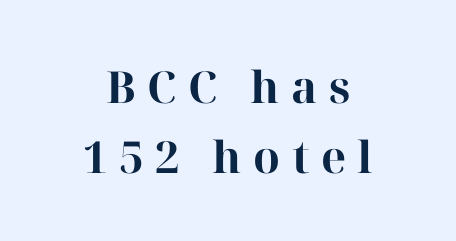
{"serif": "yes", "italic": "no", "bold": "yes", "weight": "bold", "width": "normal", "stroke_contrast": "high", "x_height": "medium", "monospaced": "no", "underline": "no", "align": "center", "line_spacing": "normal", "line_spacing_ratio": 1.58, "letter_spacing": "wide", "letter_spacing_em": 0.26, "glyph_px": 44}
